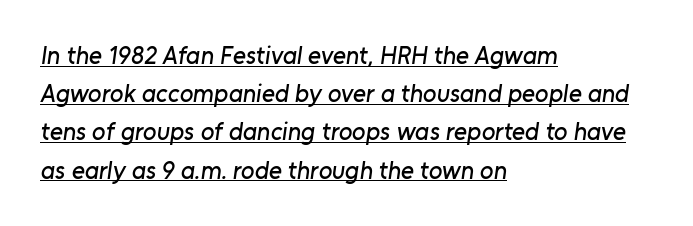
Students, observe the line beneath the letters — that is underlining. Compared with a centered layout, this one pins lines to the left instead. Look at the tracking — it's just the regular setting, nothing added. Successive baselines arrive at the customary interval.
